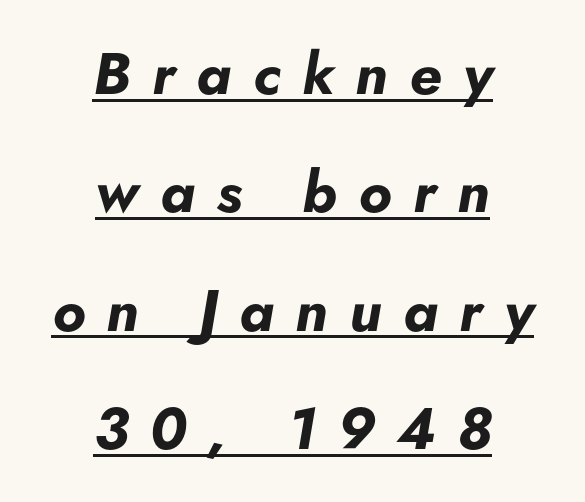
Do the characters align in a grid? No, the font is proportional. These lines carry a lot of weight — the face is fully bold. This sample trades compactness for vertical openness between lines. Italic: yes, the glyphs are oblique. If you folded the block vertically in half, each line would mirror itself in length.
